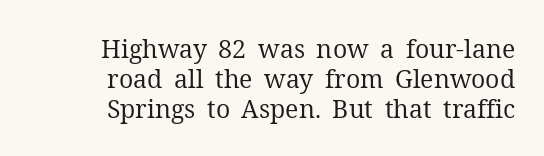
{"italic": "no", "bold": "no", "underline": "no", "align": "right", "line_spacing_ratio": 1.21, "letter_spacing": "normal", "letter_spacing_em": 0.0, "glyph_px": 25}
